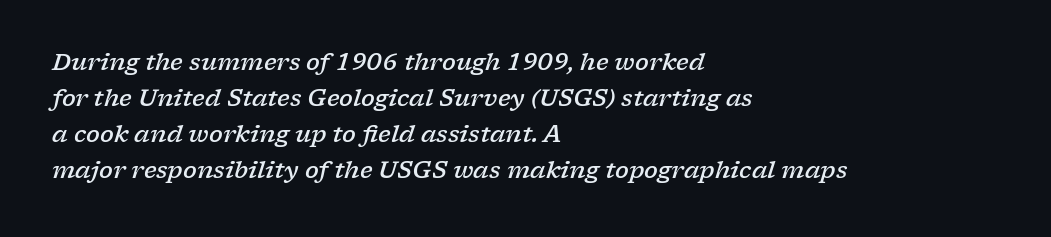
The image shows 23 px text type, italic (leaning right); set left-aligned, normal line spacing (1.57x), normal letter spacing, not underlined.
